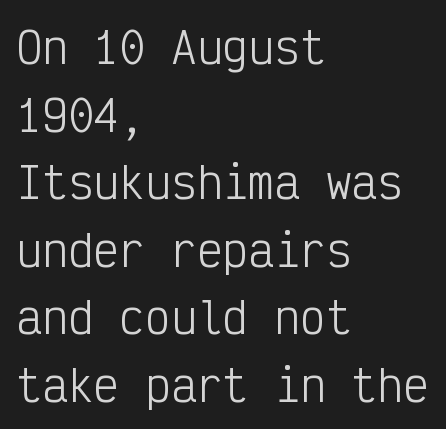
The image shows 43 px light, condensed sans-serif type, upright, monospaced; set left-aligned, normal line spacing (1.57x), normal letter spacing, not underlined; low stroke contrast and a medium x-height.
